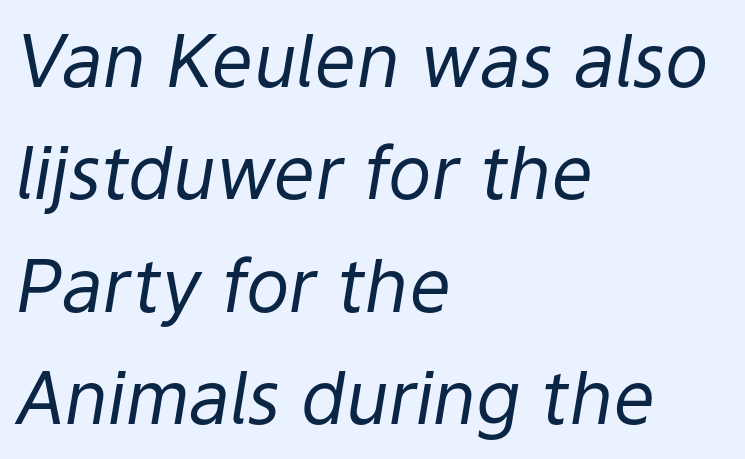
Note the varied advance widths — an 'i' is clearly narrower than an 'm'. Every row of glyphs begins at an identical x-position on the left. If you measured baseline to baseline, you'd find a middling distance. Each row of text sits above clean, open space. These lines were composed using italics. Look at the tracking — it's just the regular setting, nothing added.
